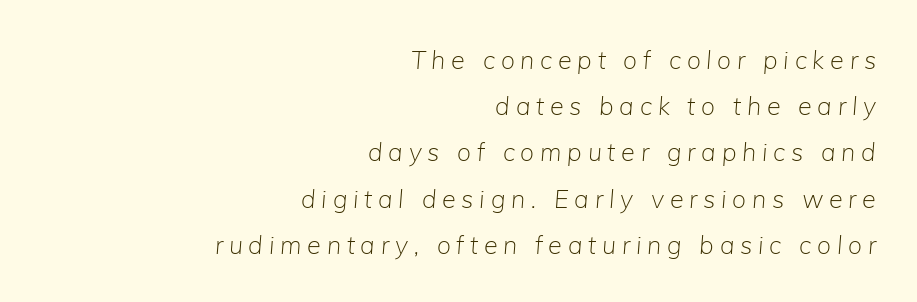
{"italic": "yes", "lean": "right", "slant_degrees": 5, "bold": "no", "underline": "no", "align": "right", "line_spacing_ratio": 1.85, "letter_spacing": "wide", "letter_spacing_em": 0.23, "glyph_px": 25}
